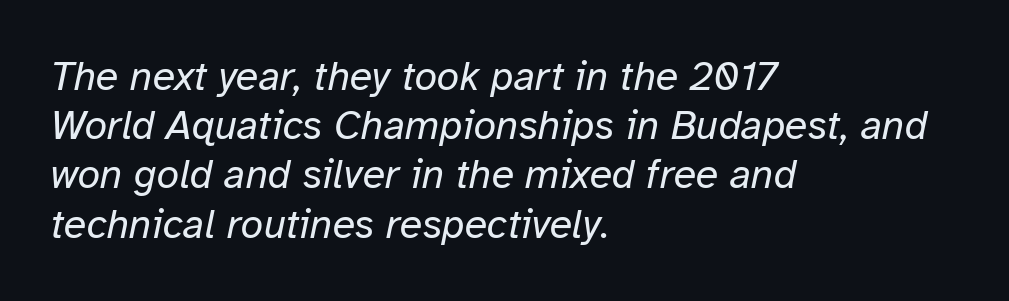
{"italic": "yes", "lean": "right", "slant_degrees": 12, "bold": "no", "weight": "regular", "width": "normal", "stroke_contrast": "low", "x_height": "medium", "monospaced": "no", "underline": "no", "align": "left", "line_spacing_ratio": 1.2, "letter_spacing": "normal", "letter_spacing_em": 0.0, "glyph_px": 41}
